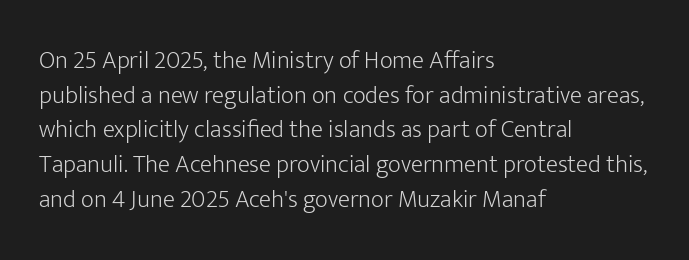
{"italic": "no", "bold": "no", "underline": "no", "align": "left", "line_spacing": "normal", "line_spacing_ratio": 1.39, "letter_spacing": "normal", "letter_spacing_em": 0.0, "glyph_px": 25}
